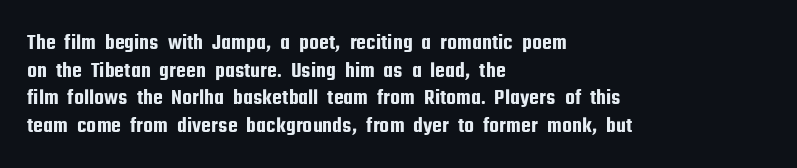
Regarding leading, the lines here are spaced in the standard way. The space beneath each line is pristine and unruled. Tracking value appears to be zero — textbook default spacing. The setting favours the left margin, as ordinary paragraphs usually do.
